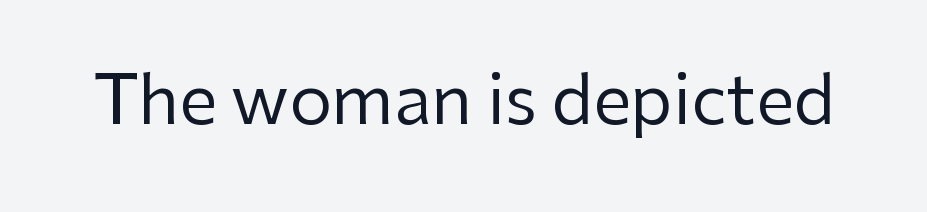
Q: Is the text bold? A: No.
Q: Is the text italic (slanted)? A: No, it is upright.
Q: Is the typeface a serif or a sans-serif typeface? A: Sans-serif.
Q: Is the text underlined? A: No.
Q: Is the spacing between letters normal or unusually wide? A: Normal.
Q: Width (condensed, normal, or wide)? A: Normal.
Q: Stroke contrast? A: Low.
Q: x-height? A: Medium.
Q: Monospaced? A: No.
